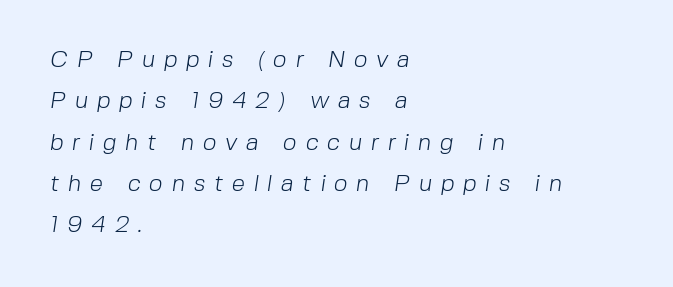
Ink coverage per letter is moderate at most. Words appear elongated and porous because spacing is wide. The ragged edge is on the right, which tells us the setting is flush left. Nobody drew a line under any word here.
